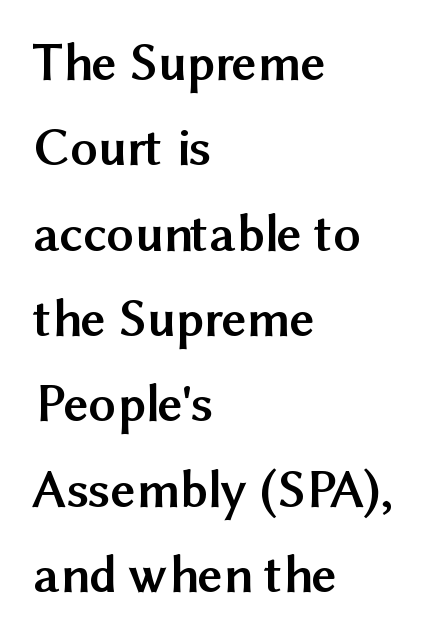
Q: Is the text bold? A: Yes.
Q: Is the text italic (slanted)? A: No, it is upright.
Q: Is the typeface a serif or a sans-serif typeface? A: Sans-serif.
Q: Is the text underlined? A: No.
Q: How is the paragraph aligned? A: Left-aligned.
Q: Is the spacing between letters normal or unusually wide? A: Normal.
Q: Is the spacing between lines tight, normal or loose? A: Normal.
Q: Width (condensed, normal, or wide)? A: Normal.
Q: Stroke contrast? A: Medium.
Q: x-height? A: Medium.
Q: Monospaced? A: No.
